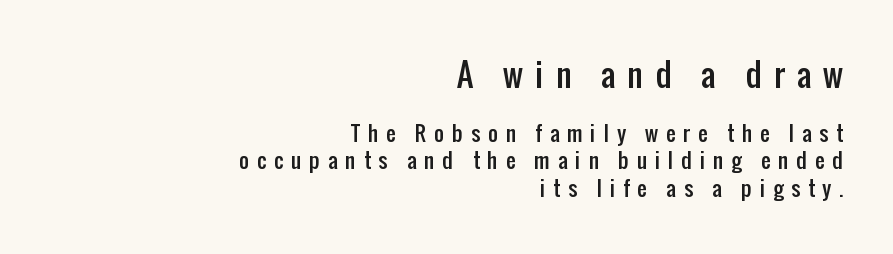
Q: Is the text italic (slanted)? A: No, it is upright.
Q: Is the typeface a serif or a sans-serif typeface? A: Sans-serif.
Q: Is the text underlined? A: No.
Q: How is the paragraph aligned? A: Right-aligned.
Q: Is the spacing between letters normal or unusually wide? A: Unusually wide.
Q: Is the spacing between lines tight, normal or loose? A: Normal.
Q: Which block of text is set in a larger size, the first (top) or the second (bottom)? A: The first (top) one.
Q: Width (condensed, normal, or wide)? A: Condensed.
Q: Stroke contrast? A: Low.
Q: x-height? A: Medium.
Q: Monospaced? A: No.
